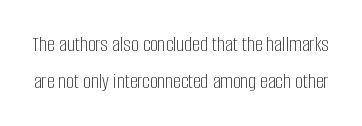
Q: Is the text bold? A: No.
Q: Is the text italic (slanted)? A: No, it is upright.
Q: Is the text underlined? A: No.
Q: Is the spacing between letters normal or unusually wide? A: Normal.
Q: Is the spacing between lines tight, normal or loose? A: Normal.
